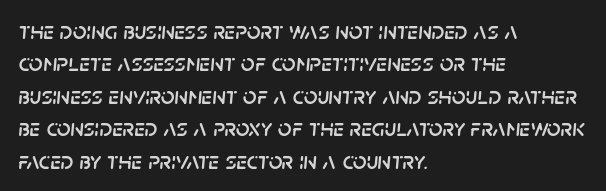
Q: Is the text italic (slanted)? A: Yes, it leans right by about 5 degrees.
Q: Is the text underlined? A: No.
Q: How is the paragraph aligned? A: Left-aligned.
Q: Is the spacing between letters normal or unusually wide? A: Normal.
Q: Is the spacing between lines tight, normal or loose? A: Normal.
